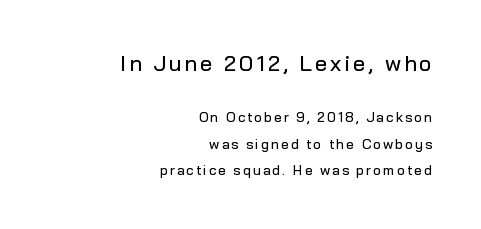
All the whitespace from short lines collects on the left. If you drew a line through each stem, it would be perfectly vertical. Does the bottom block carry the larger type? No, the top block does. Clear beneath every line of the passage.
